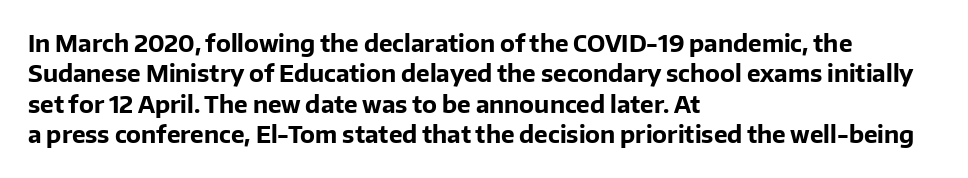
Each word holds together tightly as a unit, with standard inter-letter gaps. Typeset ragged right — the left edge is the straight one. Has an underline been added? It has not. The passage shown stacks its lines at a standard gap. A typesetter would mark this as roman, not italic. The passage shown is emphatically bold.
